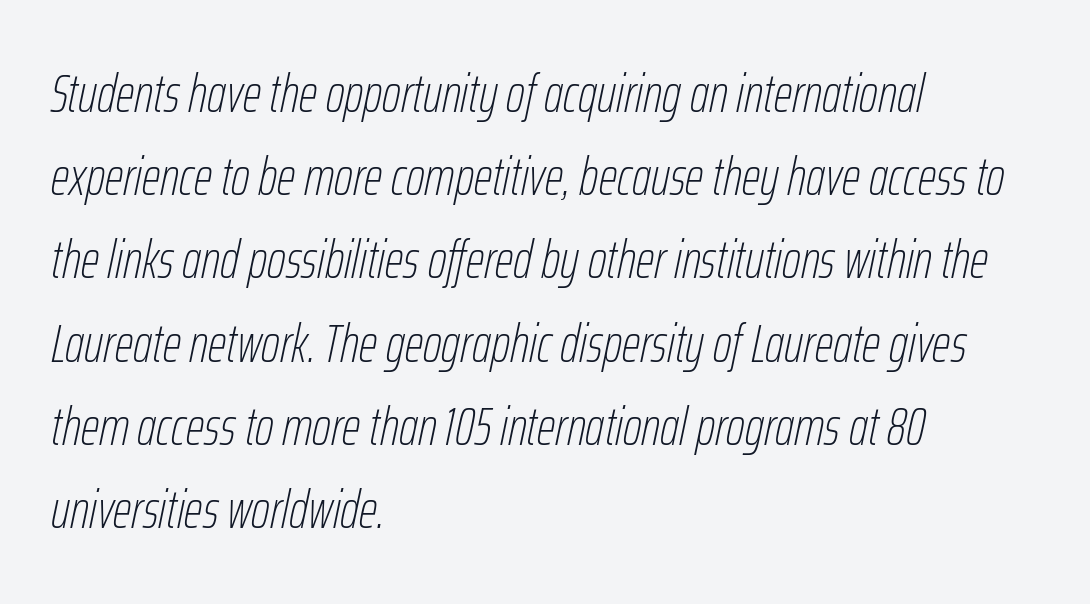
{"italic": "yes", "lean": "right", "slant_degrees": 12, "bold": "no", "weight": "thin", "width": "condensed", "stroke_contrast": "low", "x_height": "medium", "monospaced": "no", "underline": "no", "align": "left", "line_spacing": "normal", "line_spacing_ratio": 1.57, "letter_spacing": "normal", "letter_spacing_em": 0.0, "glyph_px": 53}
